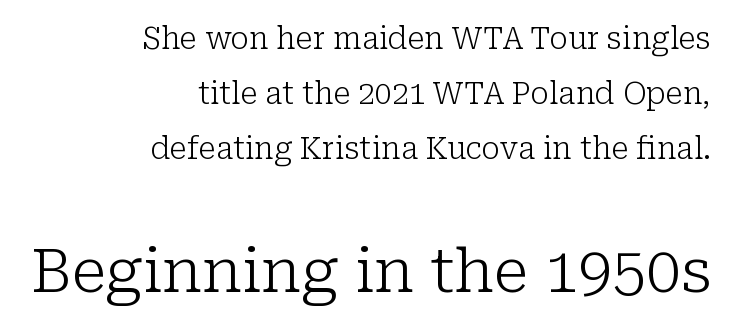
{"serif": "yes", "italic": "no", "bold": "no", "weight": "light", "width": "normal", "stroke_contrast": "low", "x_height": "medium", "monospaced": "no", "underline": "no", "align": "right", "line_spacing_ratio": 1.84, "letter_spacing": "normal", "letter_spacing_em": 0.0, "larger_block": "second", "size_ratio": 2.03, "glyph_px": 61}
